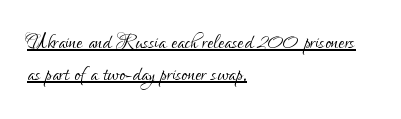
{"serif": "no", "bold": "no", "weight": "light", "width": "condensed", "stroke_contrast": "low", "x_height": "small", "monospaced": "no", "underline": "yes", "align": "left", "line_spacing": "tight", "line_spacing_ratio": 1.14, "letter_spacing": "normal", "letter_spacing_em": 0.0, "glyph_px": 28}
